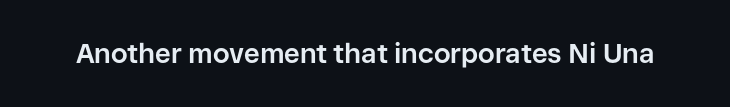
What stands out about the letter spacing? Nothing — it is the standard amount. No italicization has been applied; the sample stays upright. The gap between lines stays unmarked. Thick stems and heavy bowls — unmistakably bold.
